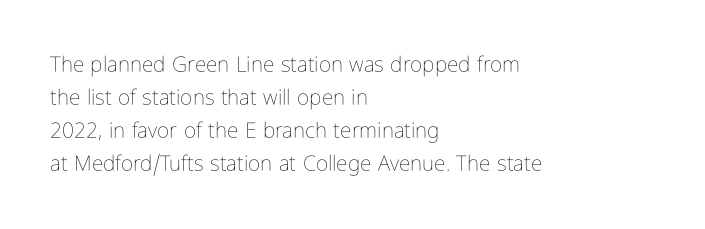
No italicization has been applied; the sample stays upright. This rendering features lettering with no underline. Summary of weight: not heavy and not bold. The typesetter chose a ragged-right arrangement here. The vertical gap from one line to the next is medium.
